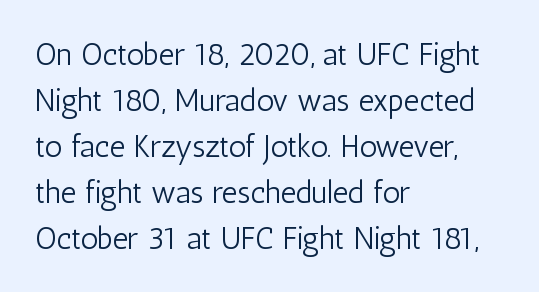
Q: Is the text bold? A: No.
Q: Is the text italic (slanted)? A: No, it is upright.
Q: Is the typeface a serif or a sans-serif typeface? A: Sans-serif.
Q: Is the text underlined? A: No.
Q: How is the paragraph aligned? A: Left-aligned.
Q: Is the spacing between letters normal or unusually wide? A: Normal.
Q: Is the spacing between lines tight, normal or loose? A: Normal.
Q: Width (condensed, normal, or wide)? A: Condensed.
Q: Stroke contrast? A: Low.
Q: x-height? A: Medium.
Q: Monospaced? A: No.
